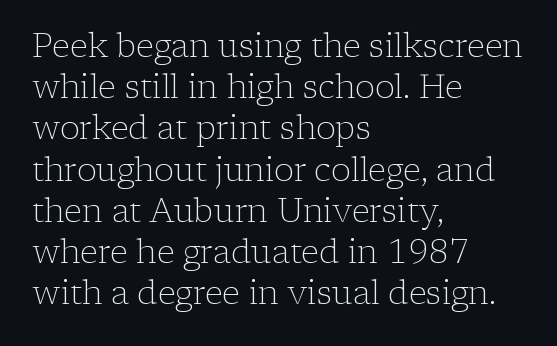
The compositor pushed each line to the left boundary. These lines were composed using upright roman letters. Caption: face not bold, strokes unweighted. Spacing between characters is what you'd get straight out of the box. The foot of each line stays bare and open.
